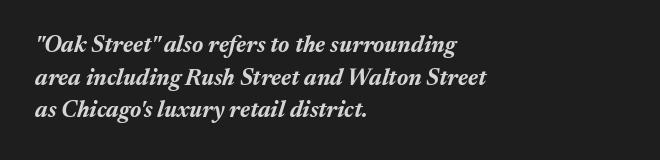
{"italic": "yes", "lean": "right", "slant_degrees": 17, "bold": "yes", "underline": "no", "align": "left", "line_spacing": "normal", "line_spacing_ratio": 1.42, "letter_spacing": "normal", "letter_spacing_em": 0.0, "glyph_px": 23}
